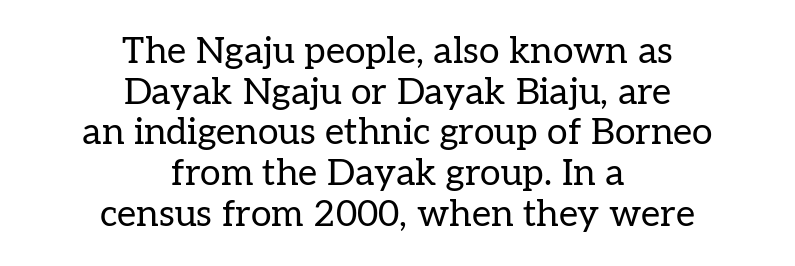
The image shows 37 px regular-weight serif type, upright; set centered, tight line spacing (1.1x), normal letter spacing, not underlined; low stroke contrast and a medium x-height.
